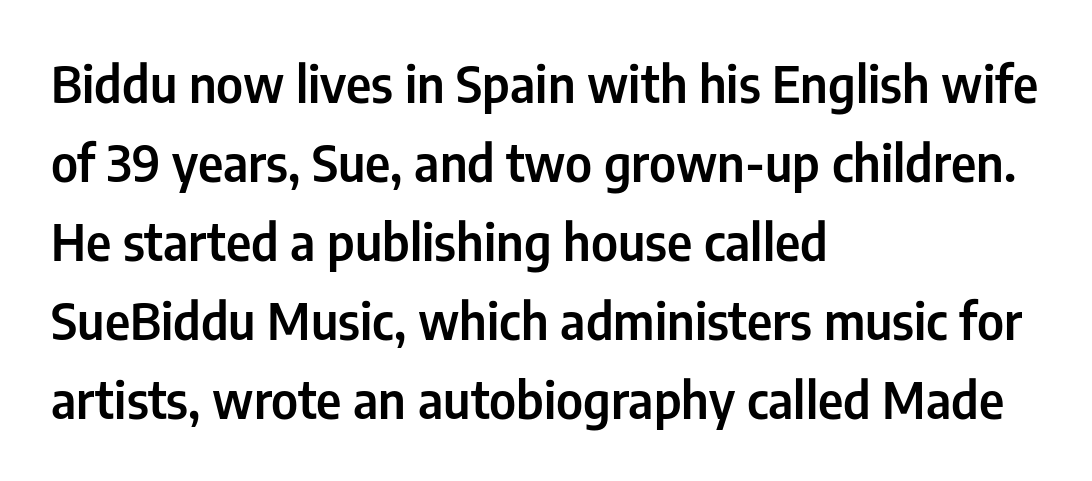
The line-height multiplier appears to be the usual default. Posture: vertical. Nothing sits at the stroke ends, so this counts as sans-serif. The letterforms sit shoulder to shoulder at normal distance.
